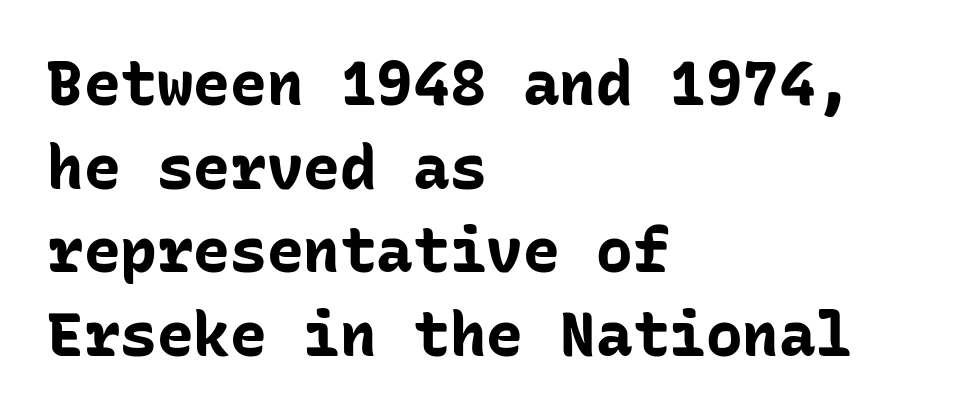
{"serif": "no", "italic": "no", "bold": "yes", "weight": "bold", "width": "normal", "stroke_contrast": "low", "x_height": "medium", "monospaced": "yes", "underline": "no", "align": "left", "line_spacing": "normal", "line_spacing_ratio": 1.37, "letter_spacing": "normal", "letter_spacing_em": 0.0, "glyph_px": 61}
